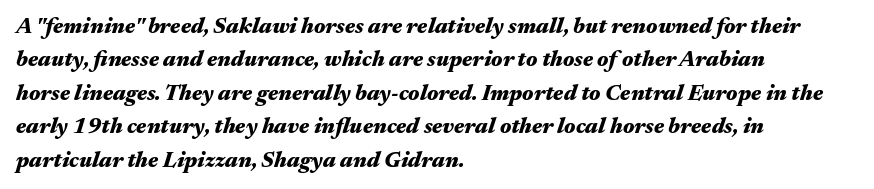
Letters rest on an invisible, unmarked baseline. Slanted lettering throughout. Quick note: interline space is typical. The setting favours the left margin, as ordinary paragraphs usually do. The type is set solid horizontally, with unmodified tracking. The sample has been set heavy, in full bold.
